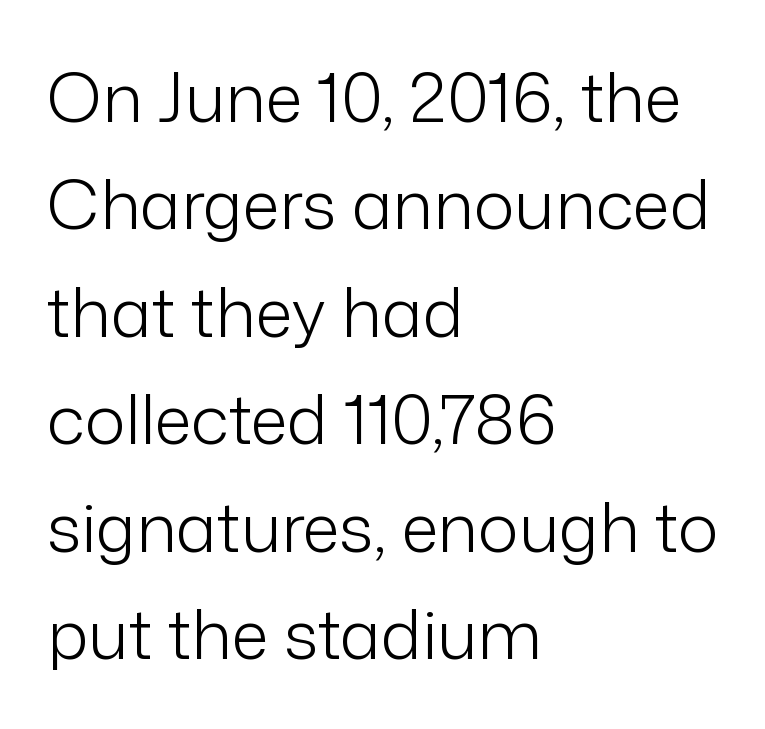
A student would call this left alignment; a typographer would say flush left, rag right. Tracking value appears to be zero — textbook default spacing. Letters rest on an invisible, unmarked baseline. Unbolded letterforms with no extra heft. The letters carry no serifs — their stems end cleanly without finishing strokes.
